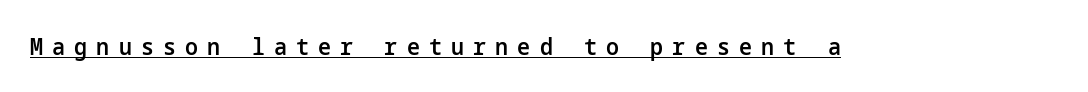
The image shows 23 px text type, upright; set unusually wide letter spacing (+0.4 em), underlined.
